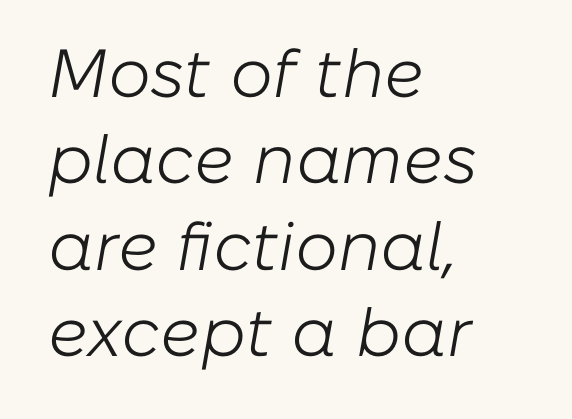
Heaviness? Minimal to ordinary, like unemphasized prose. Observe the ordinary spacing: letters are neighbours, not strangers. Looks like regular typesetting: each glyph gets only the width it needs. The font's italic variant was chosen for this text. The specimen omits any rule beneath the text block's lines.
